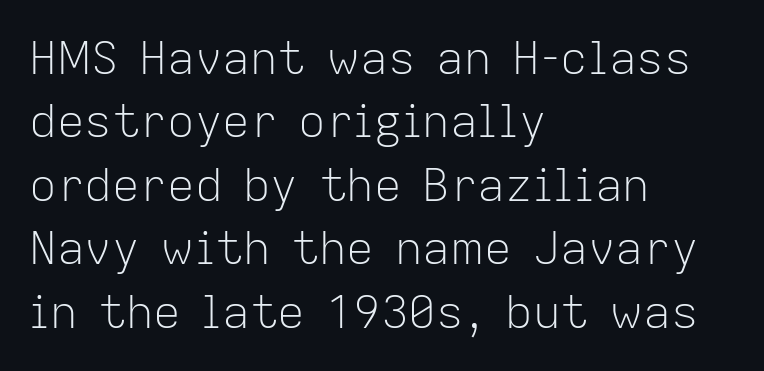
The image shows 46 px light sans-serif type, upright; set left-aligned, normal line spacing (1.38x), normal letter spacing, not underlined; low stroke contrast and a medium x-height.
